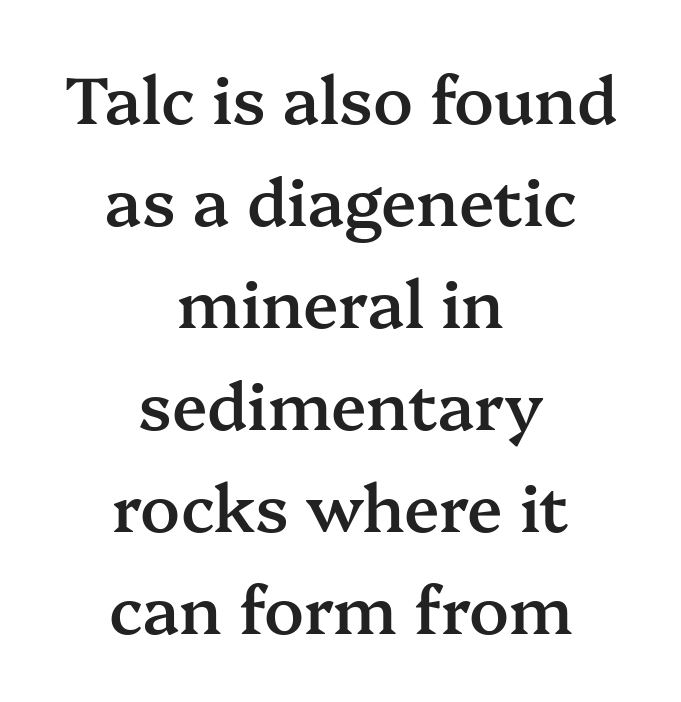
Serifs: yes, visible at the terminals of the letterforms. Honestly, the letter spacing is just normal — you wouldn't notice it. The letters are semibold — heavier than regular but short of a full bold. When letters stand straight like this, we call the style roman or upright.
